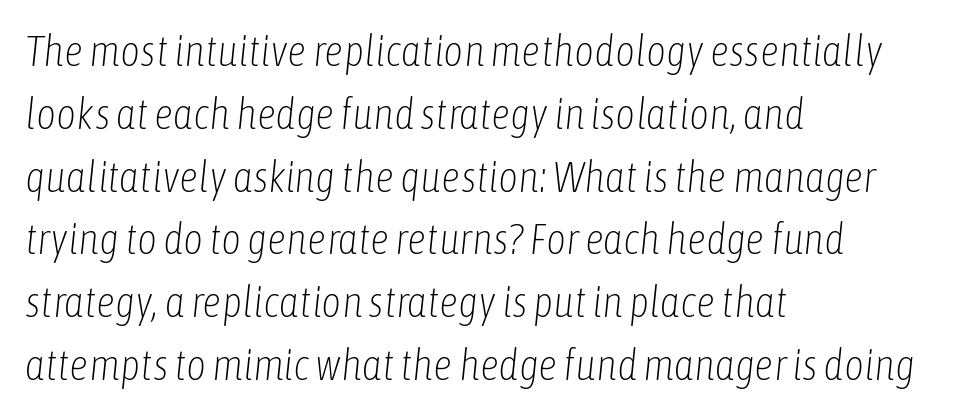
Q: Is the text bold? A: No.
Q: Is the text italic (slanted)? A: Yes, it leans right by about 6 degrees.
Q: Is the text underlined? A: No.
Q: How is the paragraph aligned? A: Left-aligned.
Q: Is the spacing between letters normal or unusually wide? A: Normal.
Q: Is the spacing between lines tight, normal or loose? A: Normal.
Q: Width (condensed, normal, or wide)? A: Condensed.
Q: Stroke contrast? A: Low.
Q: x-height? A: Medium.
Q: Monospaced? A: No.
